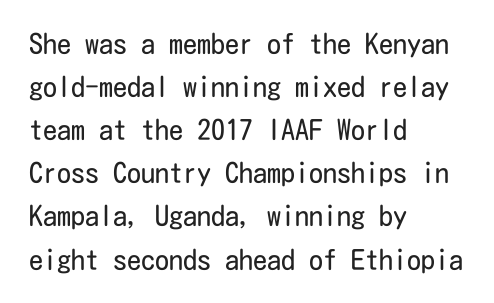
{"serif": "no", "italic": "no", "bold": "no", "weight": "regular", "width": "condensed", "stroke_contrast": "low", "x_height": "medium", "underline": "no", "align": "left", "line_spacing": "normal", "line_spacing_ratio": 1.54, "letter_spacing": "normal", "letter_spacing_em": 0.0, "glyph_px": 28}
